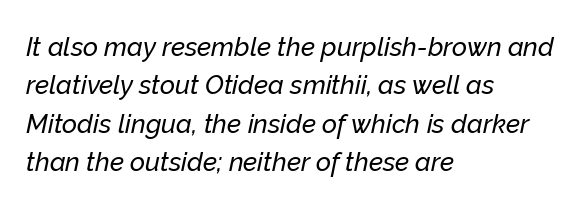
The image shows 26 px text type, italic (leaning right); set left-aligned, normal line spacing (1.48x), normal letter spacing, not underlined.
